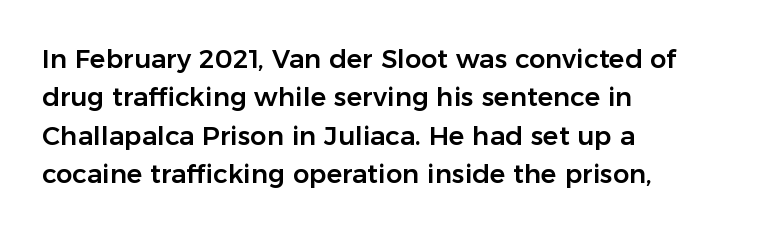
The image shows 26 px text type, upright; set left-aligned, normal line spacing (1.48x), normal letter spacing, not underlined.
